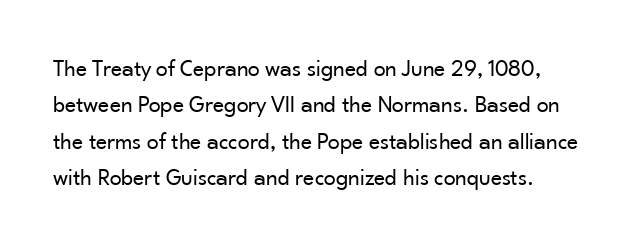
Q: Is the text bold? A: No.
Q: Is the text italic (slanted)? A: No, it is upright.
Q: Is the text underlined? A: No.
Q: Is the spacing between letters normal or unusually wide? A: Normal.
Q: Is the spacing between lines tight, normal or loose? A: Normal.
